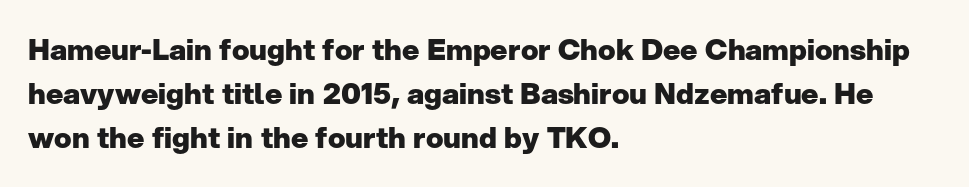
{"serif": "no", "italic": "no", "bold": "yes", "weight": "heavy", "width": "normal", "stroke_contrast": "low", "x_height": "medium", "monospaced": "no", "underline": "no", "align": "left", "line_spacing": "normal", "line_spacing_ratio": 1.52, "letter_spacing": "normal", "letter_spacing_em": 0.0, "glyph_px": 29}
